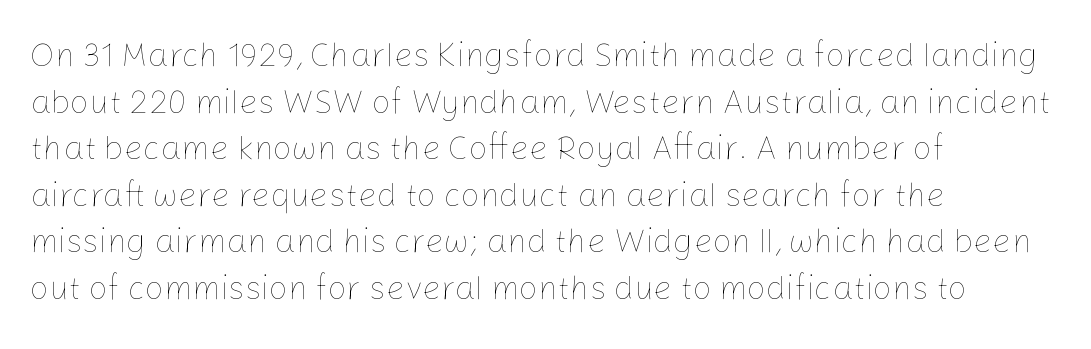
{"italic": "no", "bold": "no", "weight": "thin", "width": "normal", "stroke_contrast": "low", "x_height": "medium", "monospaced": "no", "underline": "no", "align": "left", "line_spacing": "normal", "line_spacing_ratio": 1.41, "letter_spacing": "normal", "letter_spacing_em": 0.0, "glyph_px": 33}
